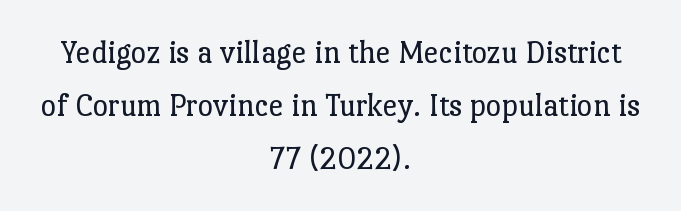
In terms of posture, this sample is upright. The lines sit at an ordinary, default distance from one another. Nobody drew a line under any word here. Is the letter spacing exaggerated? No — it looks like the ordinary default. Typeset on center — no edge is straight. Stroke terminals: seriffed.
